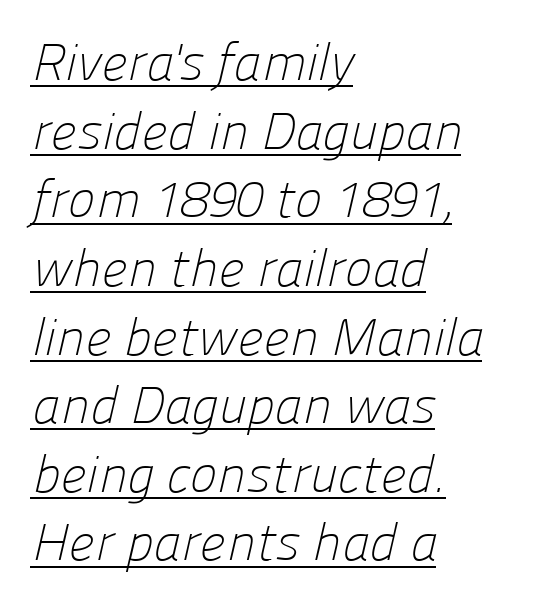
{"serif": "no", "bold": "no", "weight": "light", "width": "normal", "stroke_contrast": "low", "x_height": "medium", "monospaced": "no", "underline": "yes", "align": "left", "line_spacing": "normal", "line_spacing_ratio": 1.32, "letter_spacing": "normal", "letter_spacing_em": 0.0, "glyph_px": 52}
